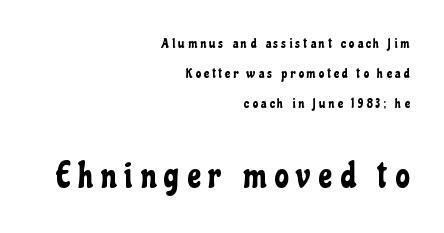
Q: Is the text italic (slanted)? A: No, it is upright.
Q: Is the typeface a serif or a sans-serif typeface? A: Sans-serif.
Q: Is the text underlined? A: No.
Q: How is the paragraph aligned? A: Right-aligned.
Q: Is the spacing between letters normal or unusually wide? A: Unusually wide.
Q: Is the spacing between lines tight, normal or loose? A: Loose.
Q: Which block of text is set in a larger size, the first (top) or the second (bottom)? A: The second (bottom) one.
Q: Width (condensed, normal, or wide)? A: Condensed.
Q: Stroke contrast? A: Low.
Q: x-height? A: Medium.
Q: Monospaced? A: No.
